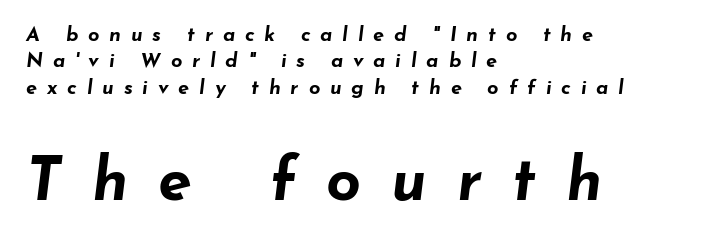
{"italic": "yes", "lean": "right", "slant_degrees": 7, "bold": "yes", "weight": "bold", "width": "wide", "stroke_contrast": "low", "x_height": "small", "monospaced": "no", "underline": "no", "align": "left", "line_spacing": "normal", "line_spacing_ratio": 1.32, "letter_spacing": "wide", "letter_spacing_em": 0.49, "larger_block": "second", "size_ratio": 3.05, "glyph_px": 61}
